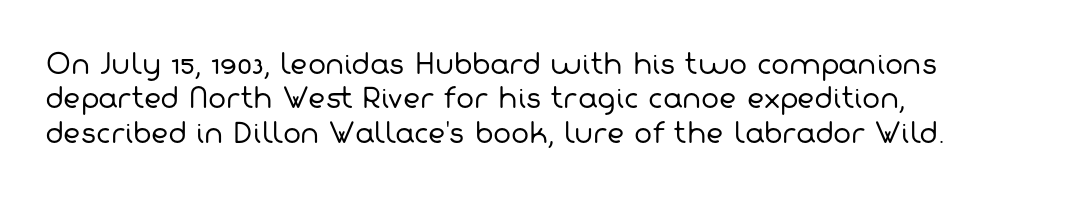
{"bold": "no", "underline": "no", "align": "left", "line_spacing": "normal", "line_spacing_ratio": 1.27, "letter_spacing": "normal", "letter_spacing_em": 0.0, "glyph_px": 27}
